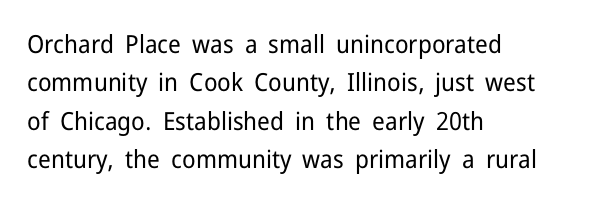
The image shows 25 px text type, upright; set left-aligned, normal line spacing (1.54x), normal letter spacing, not underlined.
